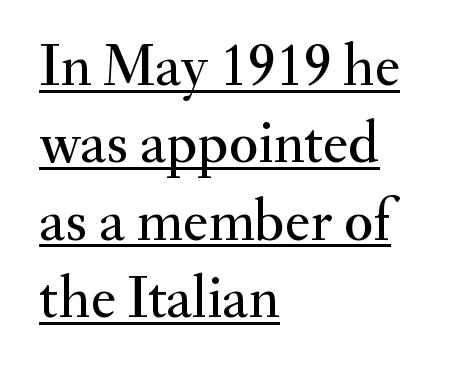
Q: Is the text italic (slanted)? A: No, it is upright.
Q: Is the typeface a serif or a sans-serif typeface? A: Serif.
Q: Is the text underlined? A: Yes.
Q: How is the paragraph aligned? A: Left-aligned.
Q: Is the spacing between letters normal or unusually wide? A: Normal.
Q: Is the spacing between lines tight, normal or loose? A: Normal.
Q: Width (condensed, normal, or wide)? A: Normal.
Q: Stroke contrast? A: Medium.
Q: x-height? A: Small.
Q: Monospaced? A: No.
